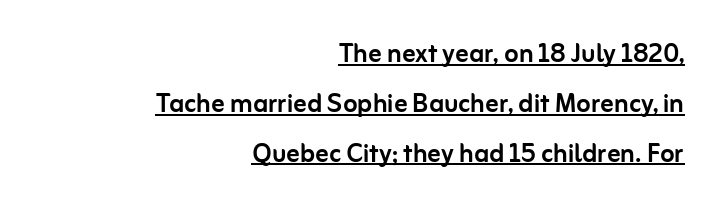
{"serif": "no", "italic": "no", "width": "normal", "stroke_contrast": "low", "x_height": "medium", "monospaced": "no", "underline": "yes", "align": "right", "line_spacing": "normal", "line_spacing_ratio": 1.51, "letter_spacing": "normal", "letter_spacing_em": 0.0, "glyph_px": 33}
